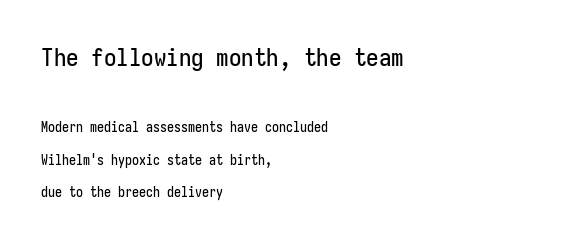
{"italic": "no", "underline": "no", "align": "left", "line_spacing": "loose", "line_spacing_ratio": 2.3, "letter_spacing": "normal", "letter_spacing_em": 0.0, "larger_block": "first", "size_ratio": 1.79, "glyph_px": 25}
